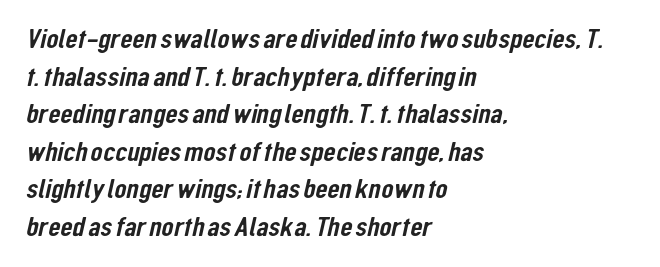
Q: Is the typeface a serif or a sans-serif typeface? A: Sans-serif.
Q: Is the text underlined? A: No.
Q: How is the paragraph aligned? A: Left-aligned.
Q: Is the spacing between letters normal or unusually wide? A: Normal.
Q: Is the spacing between lines tight, normal or loose? A: Normal.
Q: Width (condensed, normal, or wide)? A: Condensed.
Q: Stroke contrast? A: Low.
Q: x-height? A: Medium.
Q: Monospaced? A: No.
